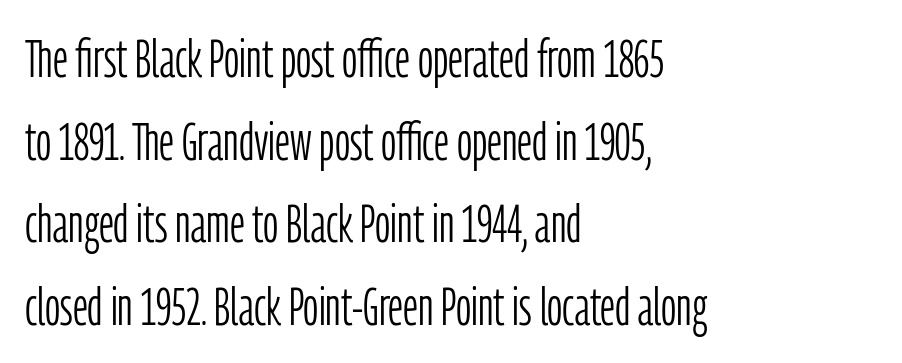
Q: Is the text bold? A: No.
Q: Is the text italic (slanted)? A: No, it is upright.
Q: Is the typeface a serif or a sans-serif typeface? A: Sans-serif.
Q: Is the text underlined? A: No.
Q: How is the paragraph aligned? A: Left-aligned.
Q: Is the spacing between letters normal or unusually wide? A: Normal.
Q: Is the spacing between lines tight, normal or loose? A: Normal.
Q: Width (condensed, normal, or wide)? A: Condensed.
Q: Stroke contrast? A: Low.
Q: x-height? A: Medium.
Q: Monospaced? A: No.
